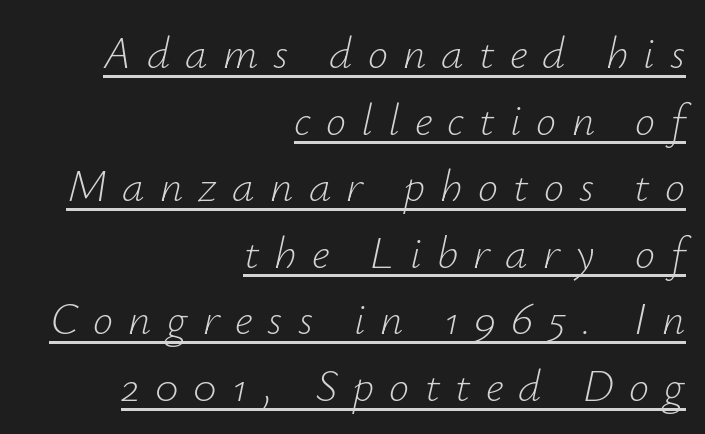
Q: Is the text bold? A: No.
Q: Is the text italic (slanted)? A: Yes, it leans right by about 12 degrees.
Q: Is the text underlined? A: Yes.
Q: How is the paragraph aligned? A: Right-aligned.
Q: Is the spacing between letters normal or unusually wide? A: Unusually wide.
Q: Is the spacing between lines tight, normal or loose? A: Normal.
Q: Width (condensed, normal, or wide)? A: Normal.
Q: Stroke contrast? A: Low.
Q: x-height? A: Small.
Q: Monospaced? A: No.
